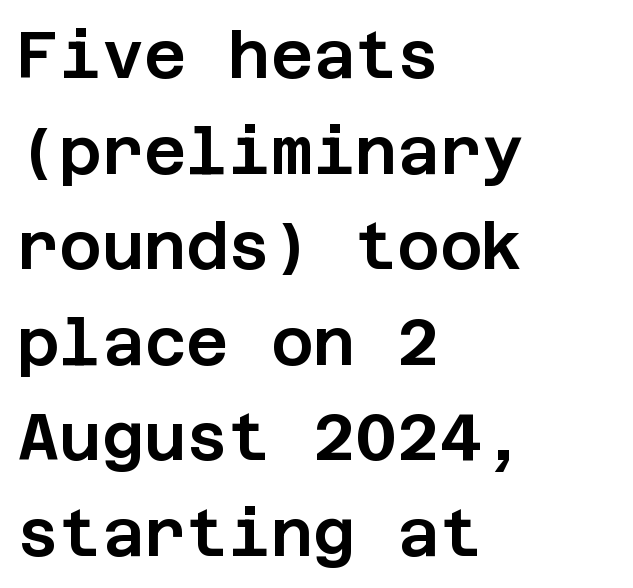
This is roman type, the default non-slanted kind. Typeset ragged right — the left edge is the straight one. Rows of type keep a routine distance in the vertical direction. Lines of text with bare space underneath.
